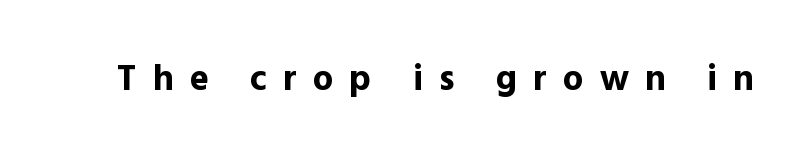
{"serif": "no", "italic": "no", "bold": "yes", "weight": "bold", "width": "normal", "x_height": "medium", "monospaced": "no", "underline": "no", "letter_spacing": "wide", "letter_spacing_em": 0.45, "glyph_px": 36}
